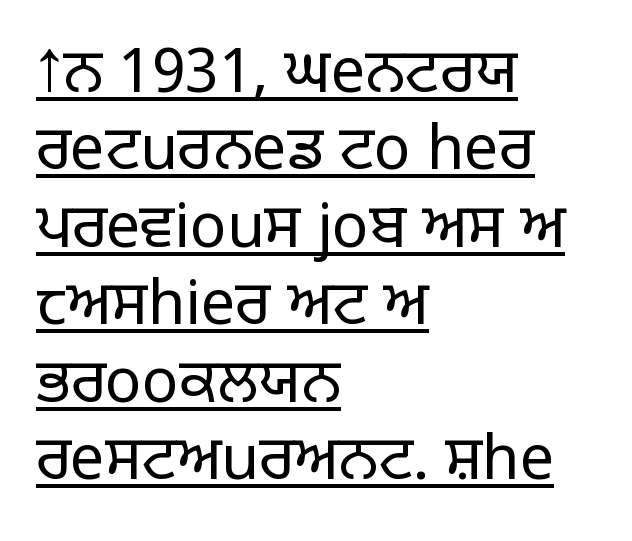
{"serif": "no", "italic": "no", "bold": "no", "weight": "light", "width": "normal", "stroke_contrast": "low", "x_height": "large", "monospaced": "no", "underline": "yes", "align": "left", "line_spacing": "normal", "line_spacing_ratio": 1.27, "letter_spacing": "normal", "letter_spacing_em": 0.0, "glyph_px": 61}
